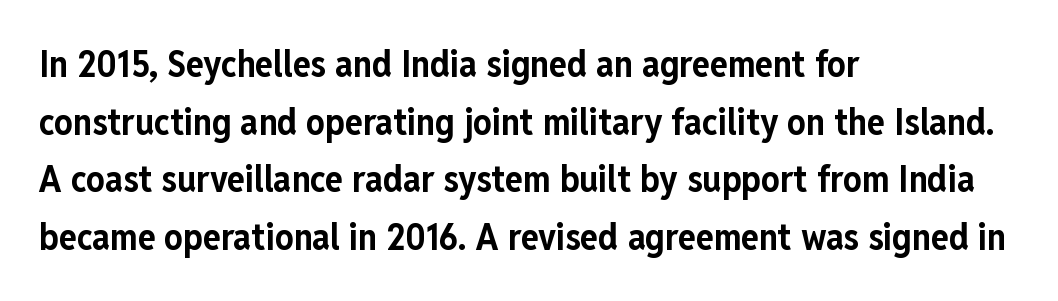
In terms of leading, this rendering sits right in the middle. Look at the bottom of the vertical strokes: they stop flat, with no serifs. Glyph-to-glyph distance matches everyday printed text. Character widths vary here, with narrow letters taking less room than wide ones. The string is rendered with underlining switched off. Weight check: bold — yes, fully.
